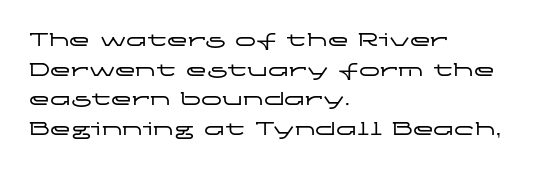
{"italic": "no", "underline": "no", "align": "left", "line_spacing": "normal", "line_spacing_ratio": 1.41, "letter_spacing": "normal", "letter_spacing_em": 0.0, "glyph_px": 21}
